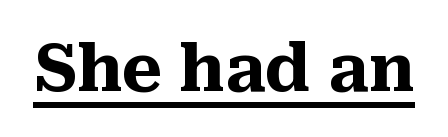
{"serif": "yes", "italic": "no", "bold": "yes", "weight": "heavy", "width": "normal", "stroke_contrast": "medium", "x_height": "medium", "monospaced": "no", "underline": "yes", "letter_spacing": "normal", "letter_spacing_em": 0.0, "glyph_px": 65}
